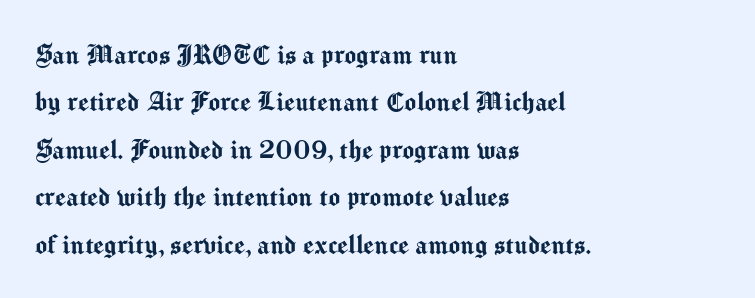
Q: Is the text italic (slanted)? A: No, it is upright.
Q: Is the typeface a serif or a sans-serif typeface? A: Sans-serif.
Q: Is the text underlined? A: No.
Q: How is the paragraph aligned? A: Left-aligned.
Q: Is the spacing between letters normal or unusually wide? A: Normal.
Q: Is the spacing between lines tight, normal or loose? A: Normal.
Q: Width (condensed, normal, or wide)? A: Normal.
Q: Stroke contrast? A: Medium.
Q: x-height? A: Medium.
Q: Monospaced? A: No.
